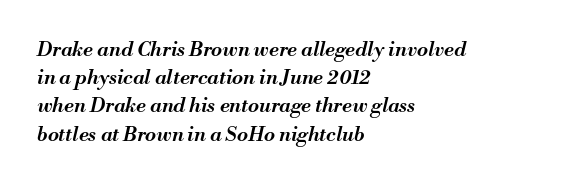
Q: Is the text bold? A: Semi-bold.
Q: Is the text italic (slanted)? A: Yes, it leans right by about 13 degrees.
Q: Is the text underlined? A: No.
Q: How is the paragraph aligned? A: Left-aligned.
Q: Is the spacing between letters normal or unusually wide? A: Normal.
Q: Is the spacing between lines tight, normal or loose? A: Normal.
